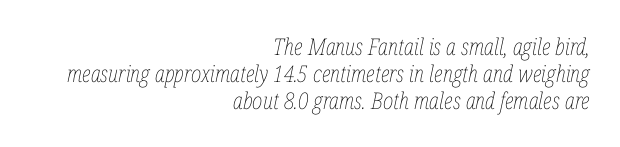
{"italic": "yes", "lean": "right", "slant_degrees": 12, "bold": "no", "underline": "no", "align": "right", "line_spacing_ratio": 1.18, "letter_spacing": "normal", "letter_spacing_em": 0.0, "glyph_px": 23}
